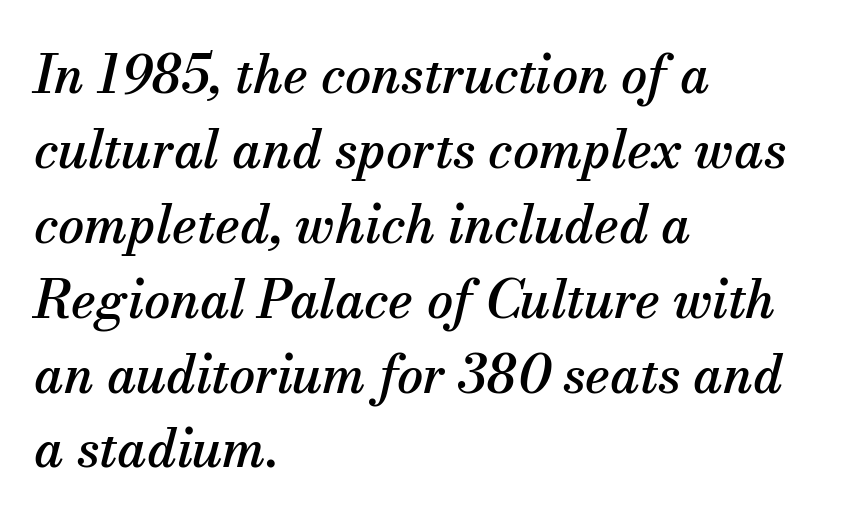
The image shows 52 px serif type, italic (leaning right); set left-aligned, normal line spacing (1.44x), normal letter spacing, not underlined; medium stroke contrast and a small x-height.
